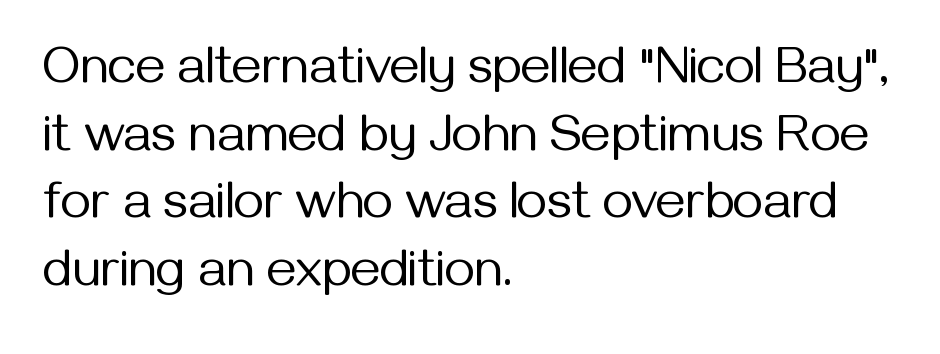
The image shows 52 px regular-weight sans-serif type, upright; set left-aligned, normal line spacing (1.3x), normal letter spacing, not underlined; medium stroke contrast and a medium x-height.
